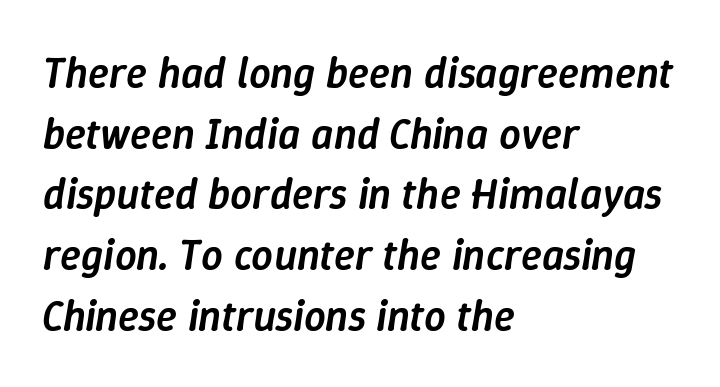
{"italic": "yes", "lean": "right", "slant_degrees": 9, "bold": "semi", "weight": "semibold", "width": "normal", "stroke_contrast": "low", "x_height": "medium", "monospaced": "no", "underline": "no", "align": "left", "line_spacing": "normal", "line_spacing_ratio": 1.41, "letter_spacing": "normal", "letter_spacing_em": 0.0, "glyph_px": 43}
